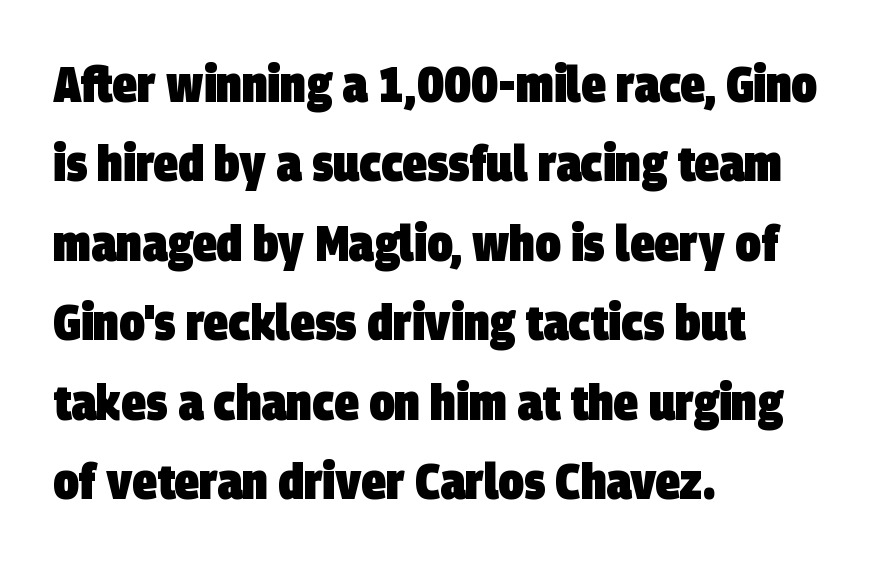
Q: Is the text bold? A: Yes.
Q: Is the typeface a serif or a sans-serif typeface? A: Sans-serif.
Q: Is the text underlined? A: No.
Q: How is the paragraph aligned? A: Left-aligned.
Q: Is the spacing between letters normal or unusually wide? A: Normal.
Q: Is the spacing between lines tight, normal or loose? A: Normal.
Q: Width (condensed, normal, or wide)? A: Condensed.
Q: Stroke contrast? A: Low.
Q: x-height? A: Large.
Q: Monospaced? A: No.
